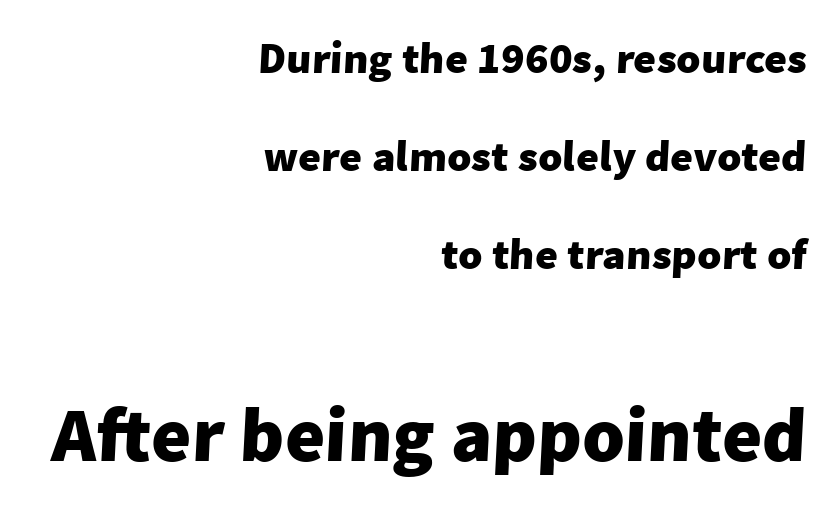
{"serif": "no", "bold": "yes", "weight": "heavy", "width": "normal", "stroke_contrast": "low", "x_height": "medium", "monospaced": "no", "underline": "no", "align": "right", "line_spacing": "loose", "line_spacing_ratio": 2.23, "letter_spacing": "normal", "letter_spacing_em": 0.0, "larger_block": "second", "size_ratio": 1.75, "glyph_px": 77}
